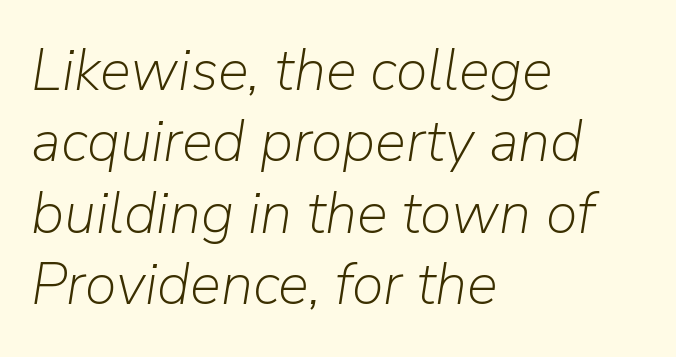
The image shows 58 px light type, italic (leaning right); set left-aligned, line spacing 1.23x, normal letter spacing, not underlined; low stroke contrast and a medium x-height.
